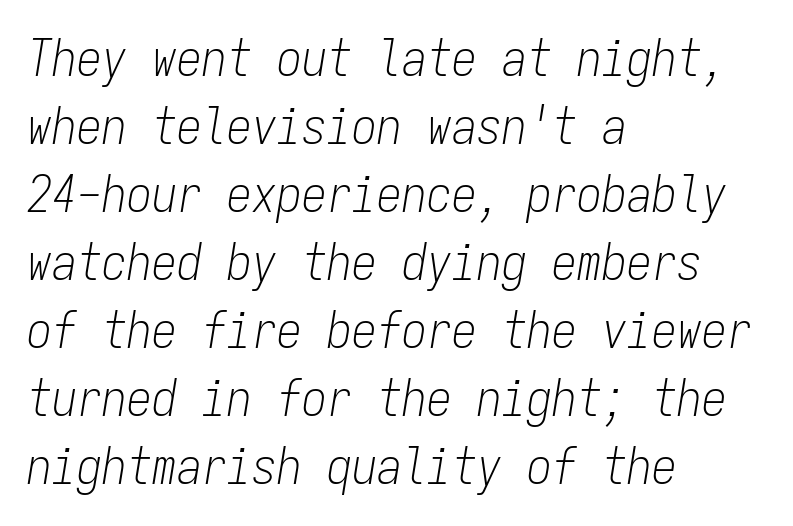
The image shows 50 px light, condensed type, italic (leaning right), monospaced; set left-aligned, normal line spacing (1.36x), normal letter spacing, not underlined; low stroke contrast and a medium x-height.
